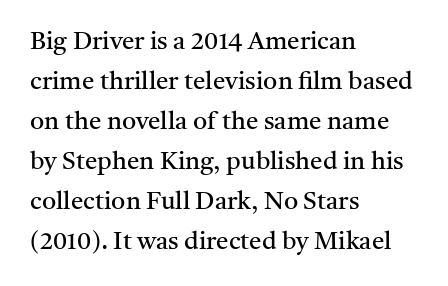
{"italic": "no", "bold": "no", "underline": "no", "align": "left", "line_spacing": "normal", "line_spacing_ratio": 1.6, "letter_spacing": "normal", "letter_spacing_em": 0.0, "glyph_px": 25}
